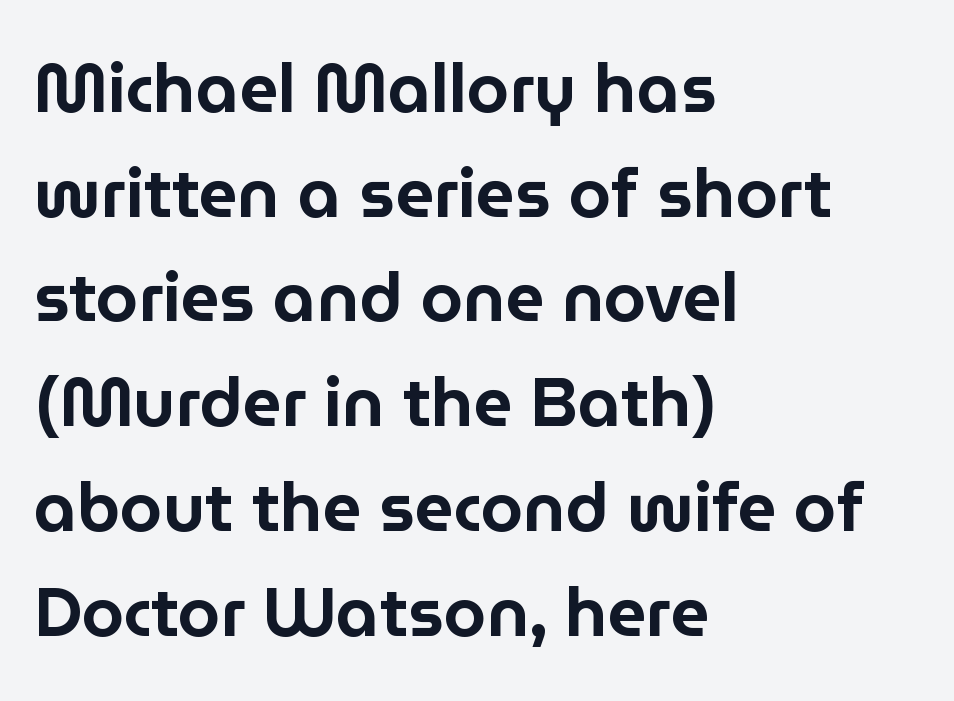
The image shows 68 px sans-serif type, upright; set left-aligned, normal line spacing (1.54x), normal letter spacing, not underlined; low stroke contrast and a medium x-height.
